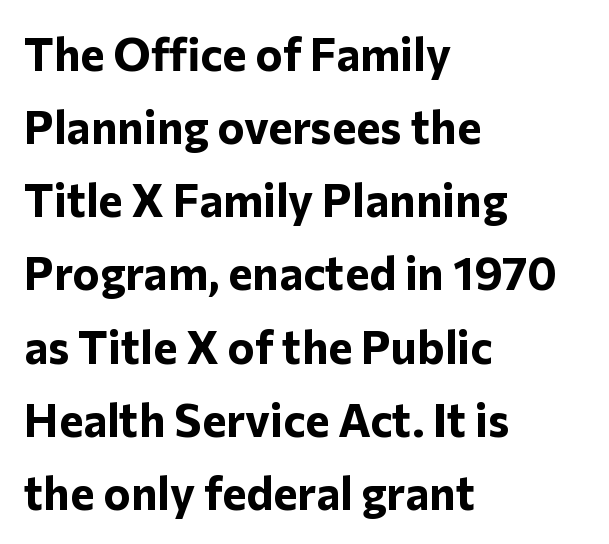
{"serif": "no", "italic": "no", "bold": "yes", "weight": "bold", "width": "normal", "stroke_contrast": "low", "x_height": "medium", "monospaced": "no", "underline": "no", "align": "left", "line_spacing": "normal", "line_spacing_ratio": 1.59, "letter_spacing": "normal", "letter_spacing_em": 0.0, "glyph_px": 46}
